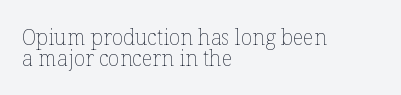
Underline: absent. Inter-character spacing is left at the font's built-in metrics. Rows of type sit shoulder to shoulder in the vertical direction. Compared with a typical body face, this is equally light or lighter still. The text block is weighted toward the left margin, trailing off unevenly rightward.
